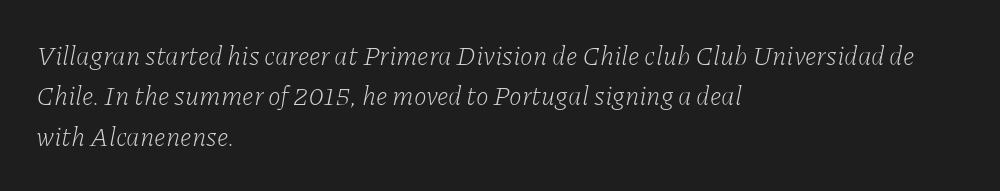
{"italic": "yes", "lean": "right", "slant_degrees": 11, "bold": "no", "underline": "no", "align": "left", "line_spacing": "normal", "line_spacing_ratio": 1.55, "letter_spacing": "normal", "letter_spacing_em": 0.0, "glyph_px": 26}
